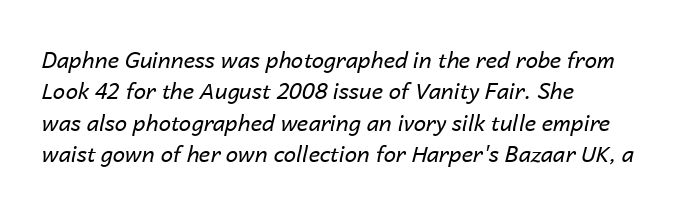
The image shows 22 px text type, italic (leaning right); set left-aligned, normal line spacing (1.43x), normal letter spacing, not underlined.
